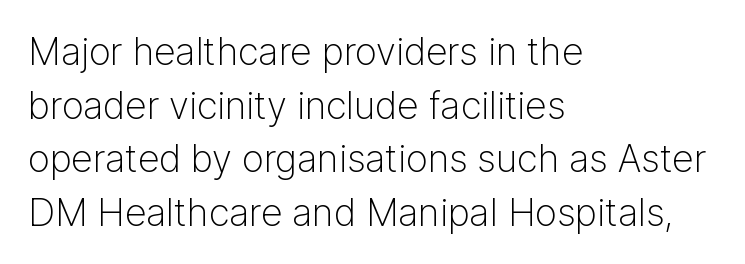
Students, note that the glyphs here touch the page at normal intervals. The rendering anchors every line to the left-hand side. Horizontal bands of white between lines are of average thickness. Style check: upright. The strokes are not fattened; the text isn't bold. You can tell from the bare stems that sans-serif type was used.
